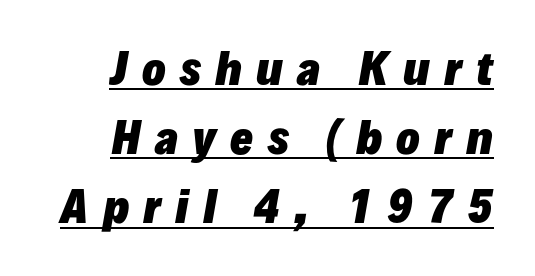
Compared with ordinary roman type, these characters are visibly tilted. Vertically, the passage feels balanced, rows spaced as you'd expect. Layout note: lines flush right. You can see a thin bar hugging the bottom of the glyphs. The rendering uses natural spacing where letterforms have individual widths.
